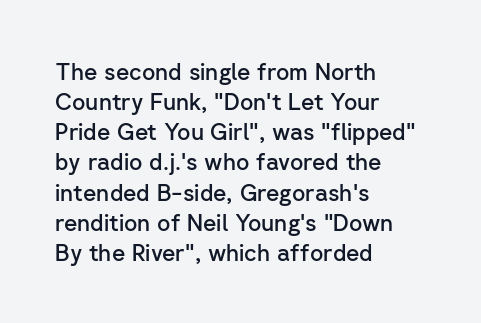
{"italic": "no", "bold": "semi", "underline": "no", "align": "left", "line_spacing": "normal", "line_spacing_ratio": 1.31, "letter_spacing": "normal", "letter_spacing_em": 0.0, "glyph_px": 23}
